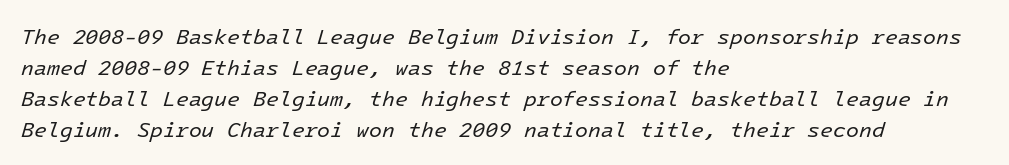
The image shows 21 px text type, italic (leaning right); set left-aligned, normal line spacing (1.47x), normal letter spacing, not underlined.
